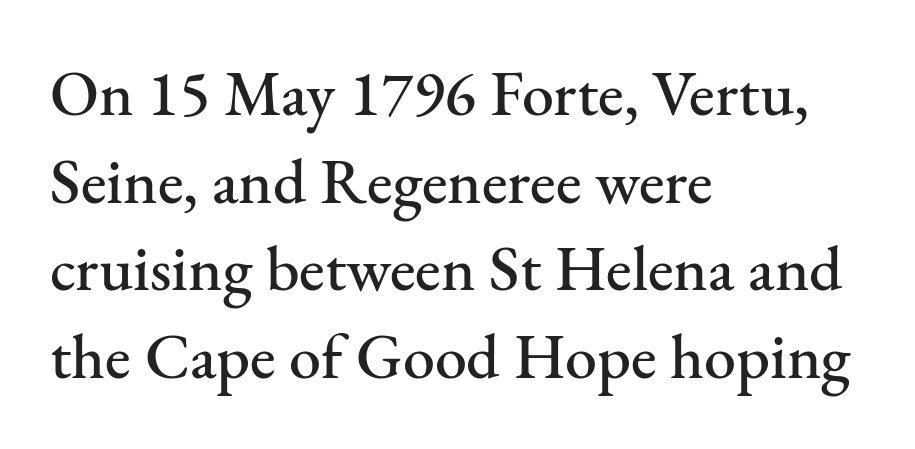
The image shows 64 px serif type, upright; set left-aligned, normal line spacing (1.37x), normal letter spacing, not underlined; medium stroke contrast and a small x-height.
